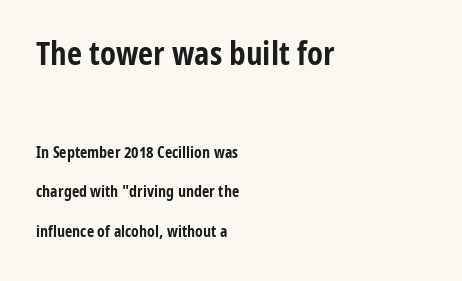
Q: Is the text bold? A: Yes.
Q: Is the text italic (slanted)? A: No, it is upright.
Q: Is the typeface a serif or a sans-serif typeface? A: Sans-serif.
Q: Is the text underlined? A: No.
Q: How is the paragraph aligned? A: Left-aligned.
Q: Is the spacing between letters normal or unusually wide? A: Normal.
Q: Is the spacing between lines tight, normal or loose? A: Loose.
Q: Which block of text is set in a larger size, the first (top) or the second (bottom)? A: The first (top) one.
Q: Width (condensed, normal, or wide)? A: Condensed.
Q: Stroke contrast? A: Low.
Q: x-height? A: Medium.
Q: Monospaced? A: No.
